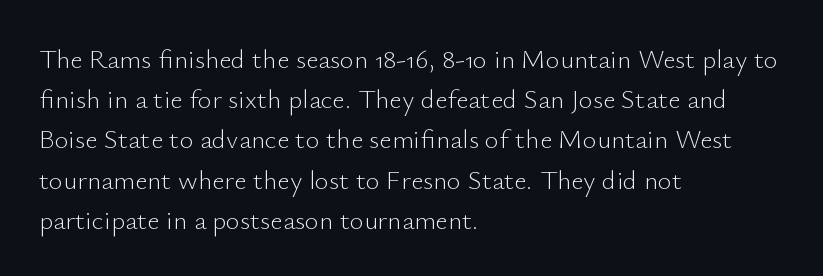
{"italic": "no", "bold": "no", "underline": "no", "align": "left", "line_spacing": "normal", "line_spacing_ratio": 1.49, "letter_spacing": "normal", "letter_spacing_em": 0.0, "glyph_px": 27}
